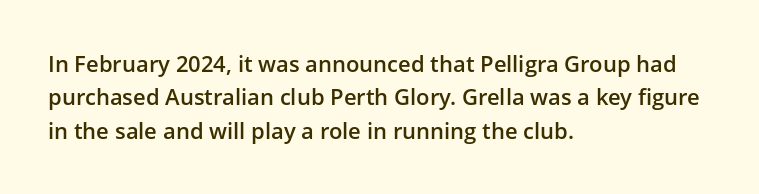
Rows of type keep a routine distance in the vertical direction. Default kerning and tracking; the words read as compact shapes. The font's upright variant was chosen for this text. As a designer I'd log this as weight 600, semibold. The string is rendered with underlining switched off.
